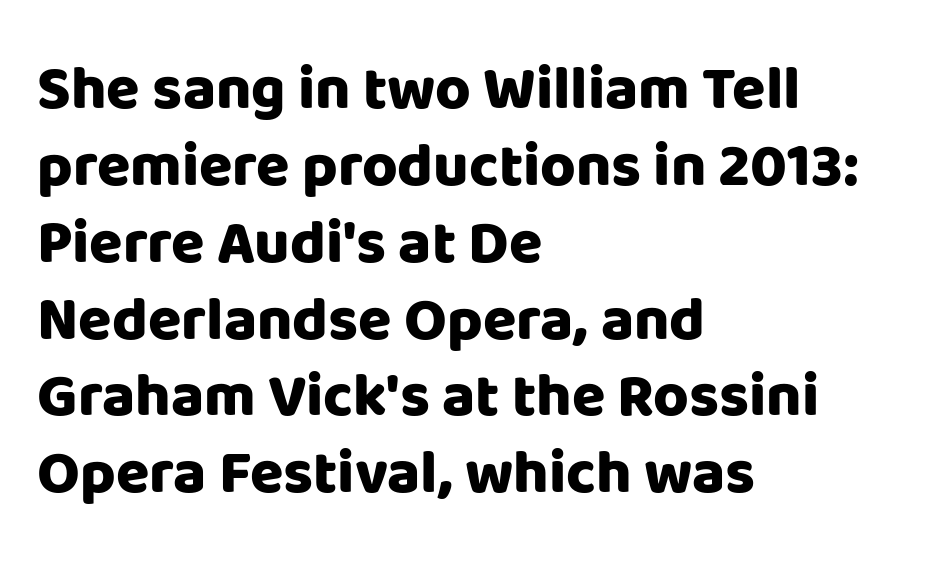
Q: Is the text bold? A: Yes.
Q: Is the text italic (slanted)? A: No, it is upright.
Q: Is the typeface a serif or a sans-serif typeface? A: Sans-serif.
Q: Is the text underlined? A: No.
Q: How is the paragraph aligned? A: Left-aligned.
Q: Is the spacing between letters normal or unusually wide? A: Normal.
Q: Is the spacing between lines tight, normal or loose? A: Normal.
Q: Width (condensed, normal, or wide)? A: Normal.
Q: Stroke contrast? A: Low.
Q: x-height? A: Large.
Q: Monospaced? A: No.
